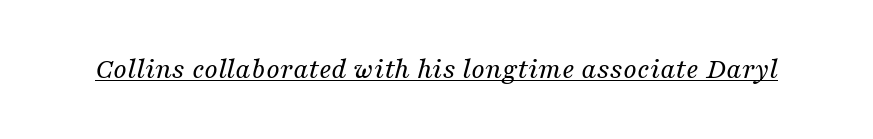
The image shows 30 px regular-weight serif type, italic (leaning right); set normal letter spacing, underlined; medium stroke contrast and a medium x-height.
